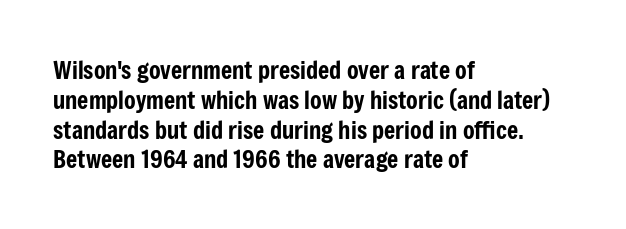
{"italic": "no", "underline": "no", "align": "left", "line_spacing_ratio": 1.24, "letter_spacing": "normal", "letter_spacing_em": 0.0, "glyph_px": 24}
